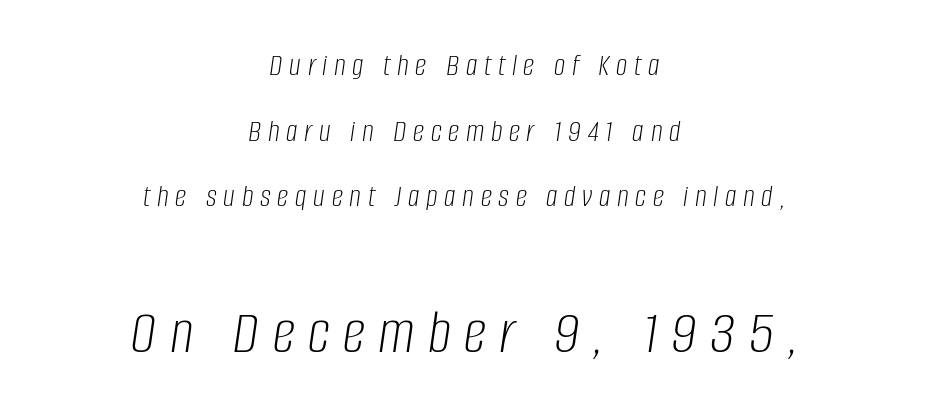
Q: Is the text bold? A: No.
Q: Is the text italic (slanted)? A: Yes, it leans right by about 8 degrees.
Q: Is the text underlined? A: No.
Q: How is the paragraph aligned? A: Centered.
Q: Is the spacing between letters normal or unusually wide? A: Unusually wide.
Q: Is the spacing between lines tight, normal or loose? A: Loose.
Q: Which block of text is set in a larger size, the first (top) or the second (bottom)? A: The second (bottom) one.
Q: Width (condensed, normal, or wide)? A: Condensed.
Q: Stroke contrast? A: Low.
Q: x-height? A: Large.
Q: Monospaced? A: No.
